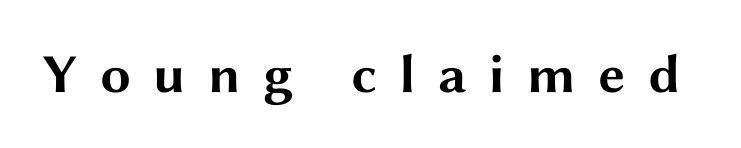
Q: Is the text bold? A: Yes.
Q: Is the text italic (slanted)? A: No, it is upright.
Q: Is the typeface a serif or a sans-serif typeface? A: Sans-serif.
Q: Is the text underlined? A: No.
Q: Is the spacing between letters normal or unusually wide? A: Unusually wide.
Q: Width (condensed, normal, or wide)? A: Wide.
Q: Stroke contrast? A: Medium.
Q: x-height? A: Medium.
Q: Monospaced? A: No.
